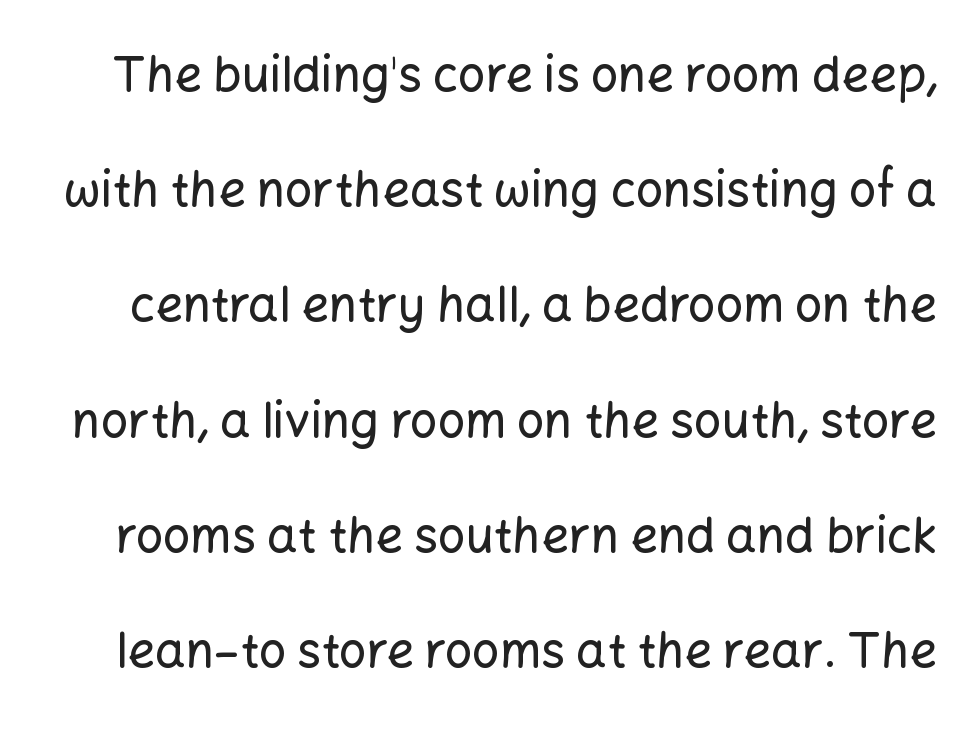
{"serif": "no", "italic": "no", "width": "normal", "stroke_contrast": "low", "x_height": "medium", "monospaced": "no", "underline": "no", "line_spacing": "loose", "line_spacing_ratio": 2.4, "letter_spacing": "normal", "letter_spacing_em": 0.0, "glyph_px": 48}
